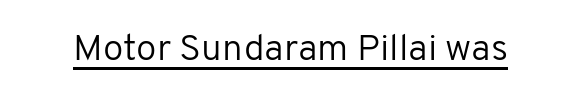
Q: Is the text bold? A: No.
Q: Is the text italic (slanted)? A: No, it is upright.
Q: Is the typeface a serif or a sans-serif typeface? A: Sans-serif.
Q: Is the text underlined? A: Yes.
Q: Is the spacing between letters normal or unusually wide? A: Normal.
Q: Width (condensed, normal, or wide)? A: Normal.
Q: Stroke contrast? A: Low.
Q: x-height? A: Medium.
Q: Monospaced? A: No.
